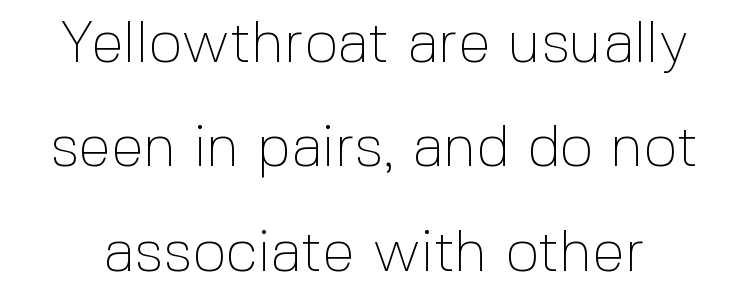
Q: Is the text bold? A: No.
Q: Is the text italic (slanted)? A: No, it is upright.
Q: Is the typeface a serif or a sans-serif typeface? A: Sans-serif.
Q: Is the text underlined? A: No.
Q: Is the spacing between letters normal or unusually wide? A: Normal.
Q: Width (condensed, normal, or wide)? A: Normal.
Q: x-height? A: Medium.
Q: Monospaced? A: No.
